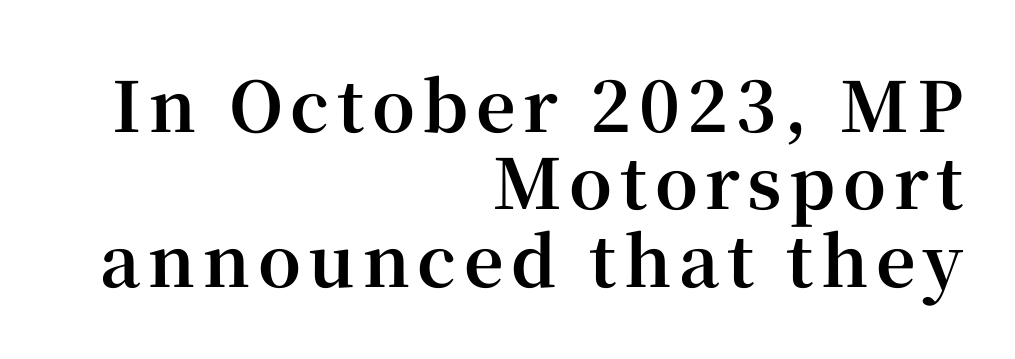
The gap between lines stays unmarked. The face used here is proportionally spaced, like ordinary book or web type. Is this a sans? No — the strokes have serifs. You'd pick this weight for a headline — it's a proper bold. In terms of leading, this rendering errs on the cramped side. Line ends are locked; line starts wander.
